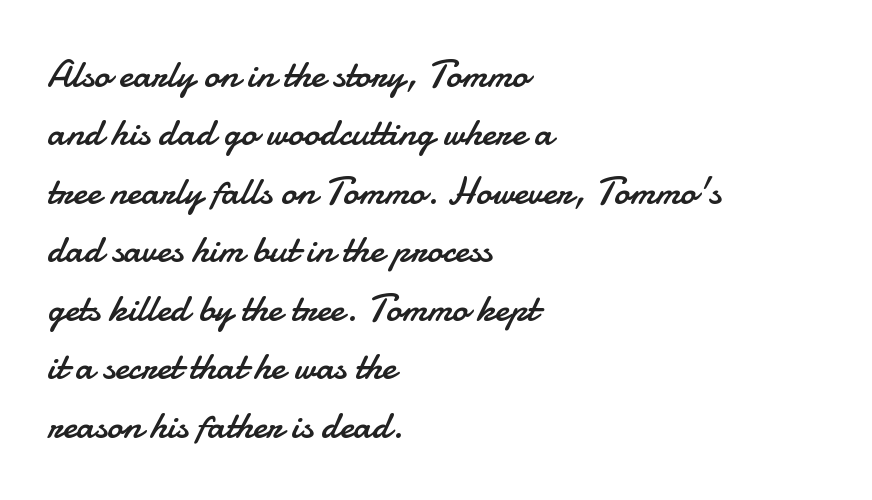
Q: Is the text bold? A: No.
Q: Is the text italic (slanted)? A: Yes.
Q: Is the typeface a serif or a sans-serif typeface? A: Sans-serif.
Q: Is the text underlined? A: No.
Q: How is the paragraph aligned? A: Left-aligned.
Q: Is the spacing between letters normal or unusually wide? A: Normal.
Q: Is the spacing between lines tight, normal or loose? A: Normal.
Q: Width (condensed, normal, or wide)? A: Normal.
Q: Stroke contrast? A: Low.
Q: x-height? A: Small.
Q: Monospaced? A: No.
